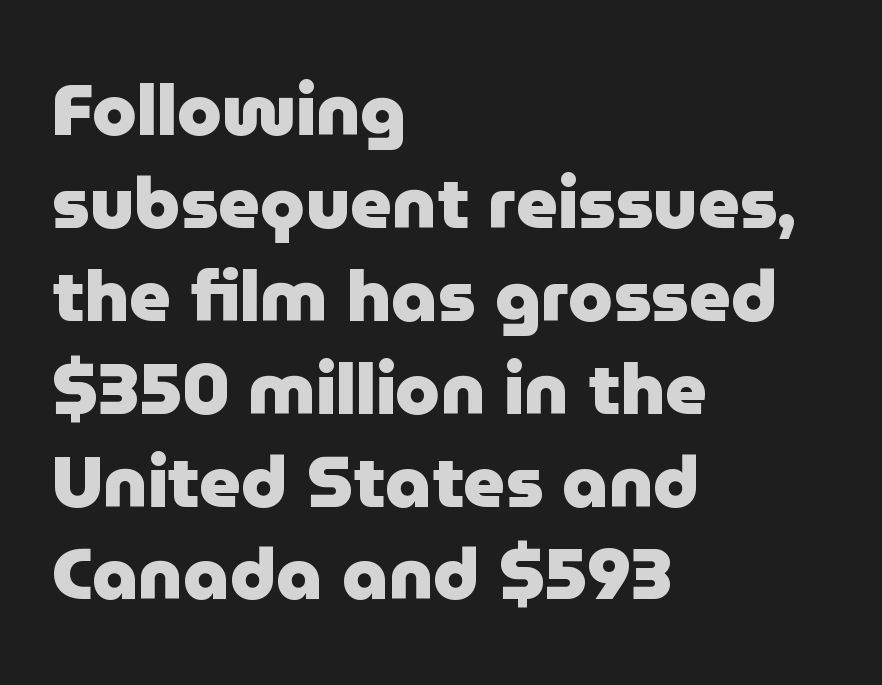
The gap between lines stays unmarked. Regarding leading, the lines here are spaced in the standard way. The characters look thick and weighty, a clear bold. The ragged edge is on the right, which tells us the setting is flush left.
